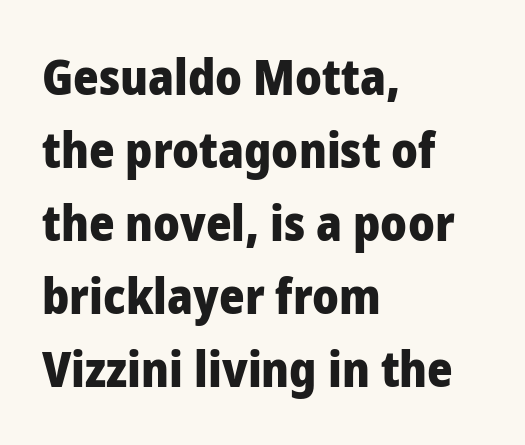
Bare-footed words on every line. Ordinary non-slanted type is in use. You can tell from the bare stems that sans-serif type was used. Typographic density is high because the face is bold. This rendering uses left alignment, leaving the right contour irregular.
